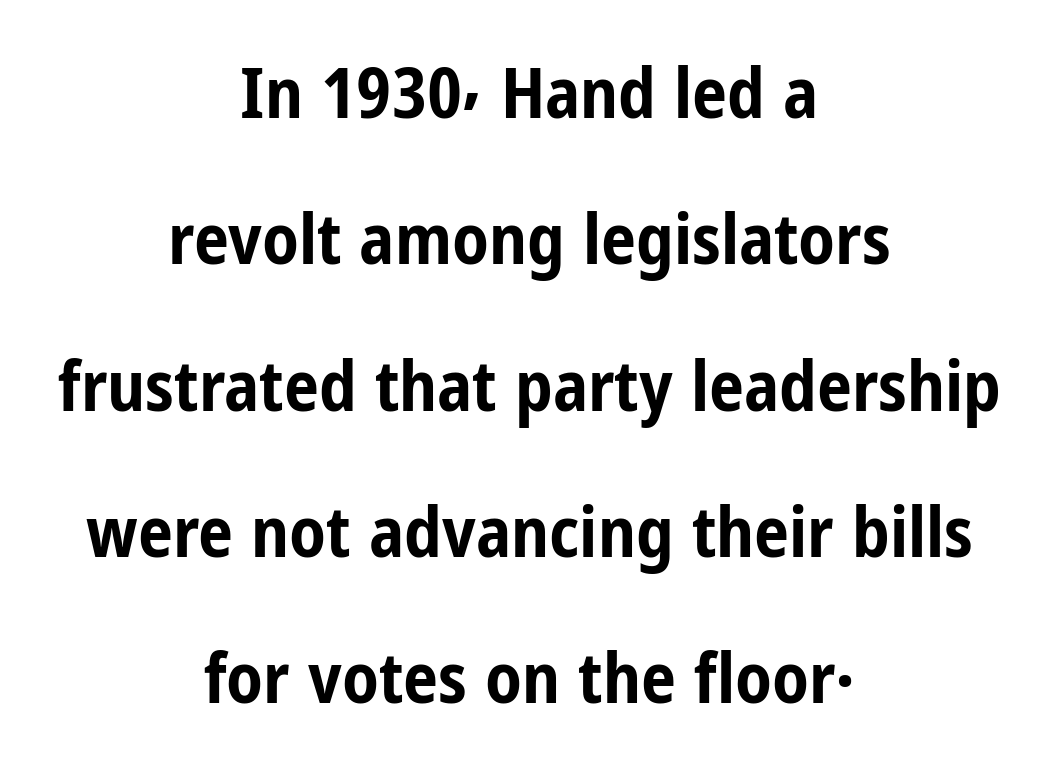
Letters rest on an invisible, unmarked baseline. This sample uses an upright cut, with every glyph sitting square on the baseline. Airy leading. Typeset on center — no edge is straight.
